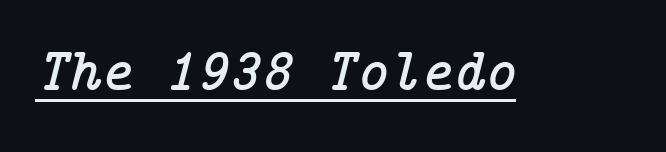
Stroke terminals: seriffed. This rendering features underlined lettering. This rendering leaves character spacing at its baseline value. Does the lettering tilt? It does — this is italic.
